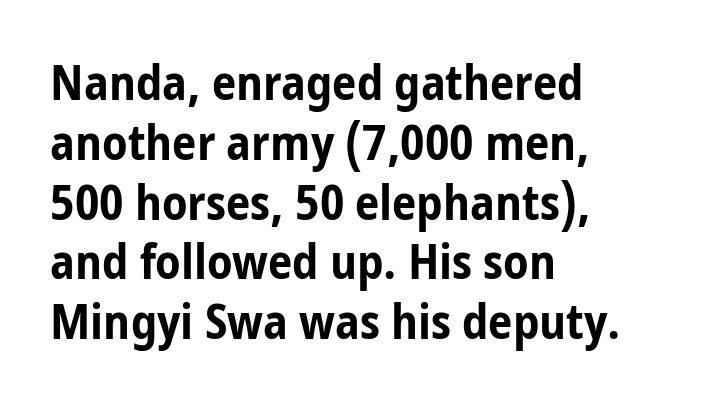
{"serif": "no", "italic": "no", "bold": "yes", "weight": "bold", "width": "condensed", "stroke_contrast": "low", "x_height": "medium", "monospaced": "no", "underline": "no", "align": "left", "line_spacing_ratio": 1.22, "letter_spacing": "normal", "letter_spacing_em": 0.0, "glyph_px": 49}
